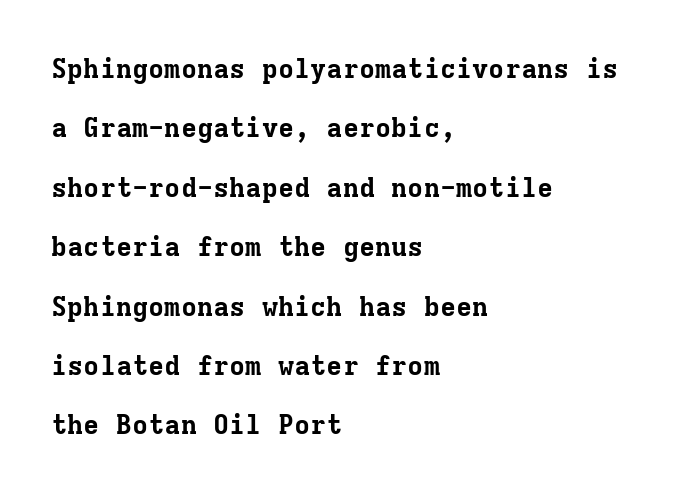
{"italic": "no", "bold": "yes", "underline": "no", "align": "left", "line_spacing": "loose", "line_spacing_ratio": 2.2, "letter_spacing": "normal", "letter_spacing_em": 0.0, "glyph_px": 27}
